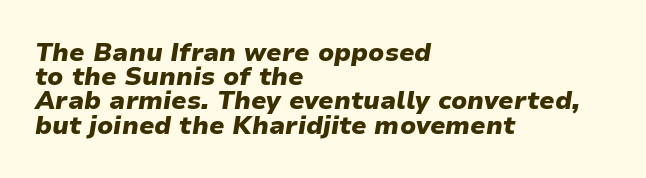
The image shows 25 px bold type, italic (leaning right); set left-aligned, tight line spacing (0.97x), normal letter spacing, not underlined.
